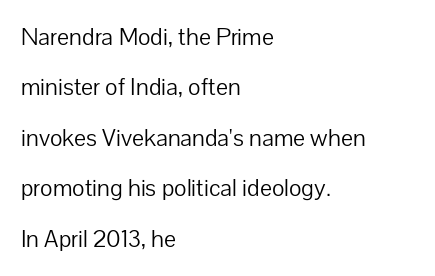
{"italic": "no", "bold": "no", "underline": "no", "align": "left", "line_spacing": "loose", "line_spacing_ratio": 2.1, "letter_spacing": "normal", "letter_spacing_em": 0.0, "glyph_px": 24}
